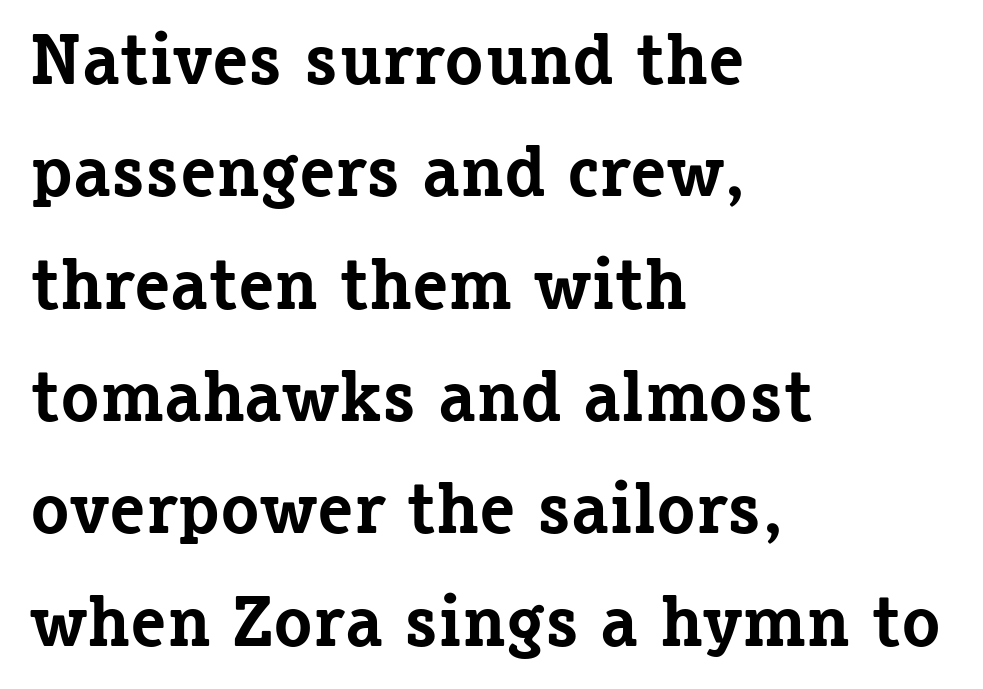
Q: Is the text bold? A: Yes.
Q: Is the text italic (slanted)? A: No, it is upright.
Q: Is the typeface a serif or a sans-serif typeface? A: Serif.
Q: Is the text underlined? A: No.
Q: How is the paragraph aligned? A: Left-aligned.
Q: Is the spacing between letters normal or unusually wide? A: Normal.
Q: Is the spacing between lines tight, normal or loose? A: Normal.
Q: Width (condensed, normal, or wide)? A: Normal.
Q: Stroke contrast? A: Low.
Q: x-height? A: Medium.
Q: Monospaced? A: No.
